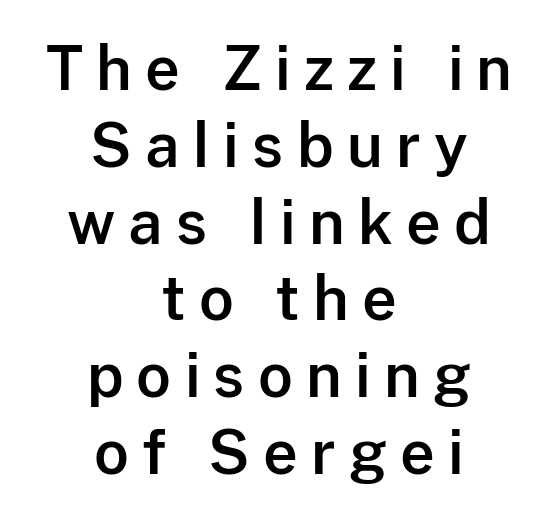
Q: Is the text italic (slanted)? A: No, it is upright.
Q: Is the typeface a serif or a sans-serif typeface? A: Sans-serif.
Q: Is the text underlined? A: No.
Q: How is the paragraph aligned? A: Centered.
Q: Is the spacing between letters normal or unusually wide? A: Unusually wide.
Q: Is the spacing between lines tight, normal or loose? A: Normal.
Q: Width (condensed, normal, or wide)? A: Normal.
Q: Stroke contrast? A: Low.
Q: x-height? A: Medium.
Q: Monospaced? A: No.
